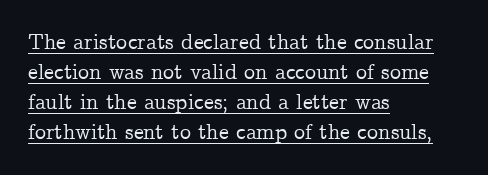
{"italic": "no", "underline": "yes", "align": "left", "line_spacing": "normal", "line_spacing_ratio": 1.36, "letter_spacing": "normal", "letter_spacing_em": 0.0, "glyph_px": 22}
